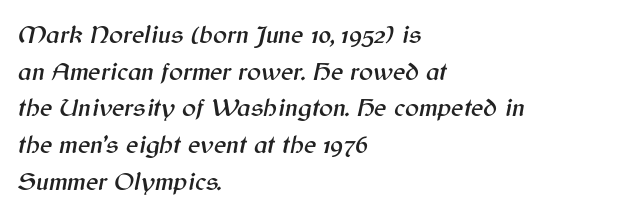
The image shows 26 px text type, italic (leaning right); set left-aligned, normal line spacing (1.41x), normal letter spacing, not underlined.
